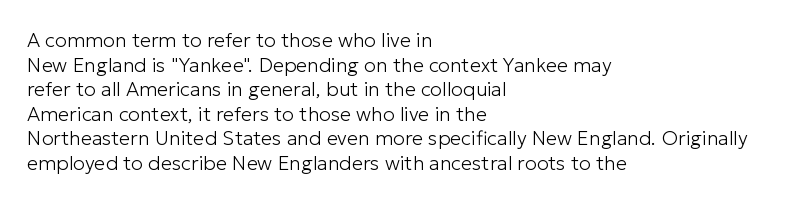
{"italic": "no", "bold": "no", "underline": "no", "align": "left", "line_spacing_ratio": 1.23, "letter_spacing": "normal", "letter_spacing_em": 0.0, "glyph_px": 20}
